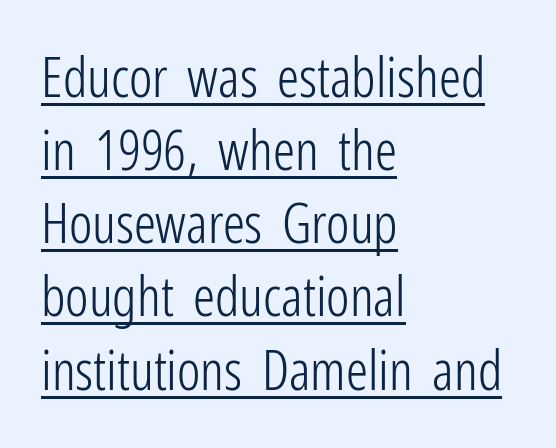
Q: Is the text bold? A: No.
Q: Is the text italic (slanted)? A: No, it is upright.
Q: Is the typeface a serif or a sans-serif typeface? A: Sans-serif.
Q: Is the text underlined? A: Yes.
Q: How is the paragraph aligned? A: Left-aligned.
Q: Is the spacing between letters normal or unusually wide? A: Normal.
Q: Is the spacing between lines tight, normal or loose? A: Normal.
Q: Width (condensed, normal, or wide)? A: Condensed.
Q: Stroke contrast? A: Low.
Q: x-height? A: Medium.
Q: Monospaced? A: No.
